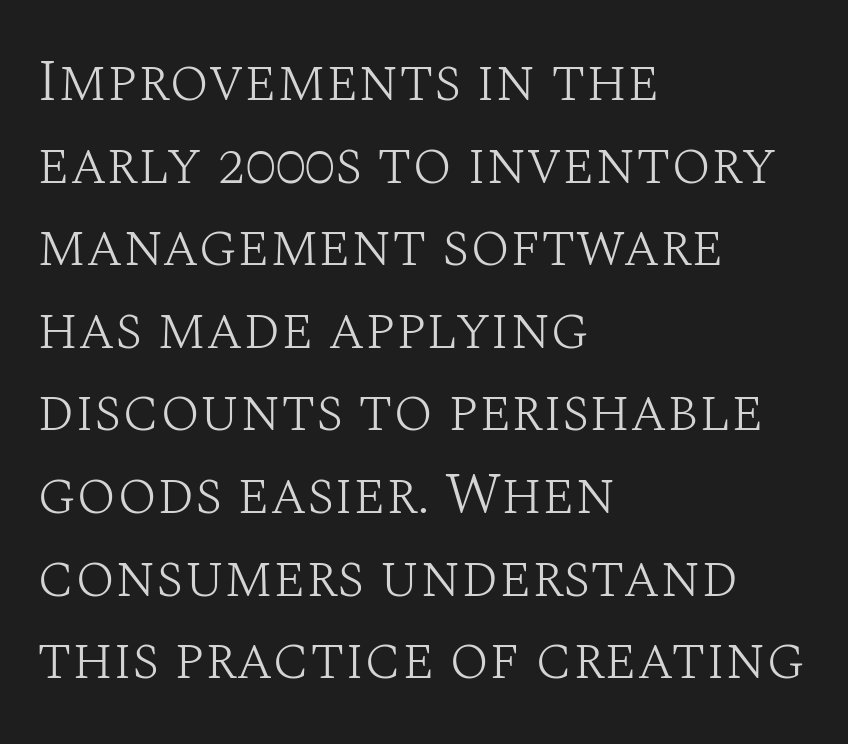
Q: Is the text bold? A: No.
Q: Is the text italic (slanted)? A: No, it is upright.
Q: Is the typeface a serif or a sans-serif typeface? A: Serif.
Q: Is the text underlined? A: No.
Q: How is the paragraph aligned? A: Left-aligned.
Q: Is the spacing between letters normal or unusually wide? A: Normal.
Q: Is the spacing between lines tight, normal or loose? A: Normal.
Q: Width (condensed, normal, or wide)? A: Normal.
Q: Stroke contrast? A: Medium.
Q: x-height? A: Large.
Q: Monospaced? A: No.
